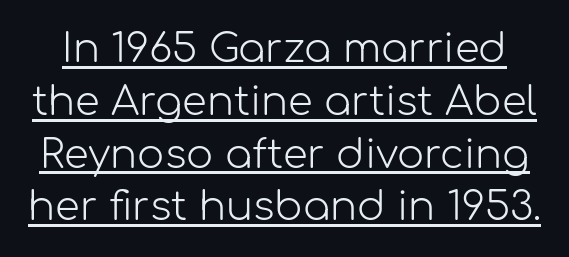
Q: Is the text bold? A: No.
Q: Is the text italic (slanted)? A: No, it is upright.
Q: Is the typeface a serif or a sans-serif typeface? A: Sans-serif.
Q: Is the text underlined? A: Yes.
Q: Is the spacing between letters normal or unusually wide? A: Normal.
Q: Is the spacing between lines tight, normal or loose? A: Normal.
Q: Width (condensed, normal, or wide)? A: Normal.
Q: Stroke contrast? A: Low.
Q: x-height? A: Medium.
Q: Monospaced? A: No.
